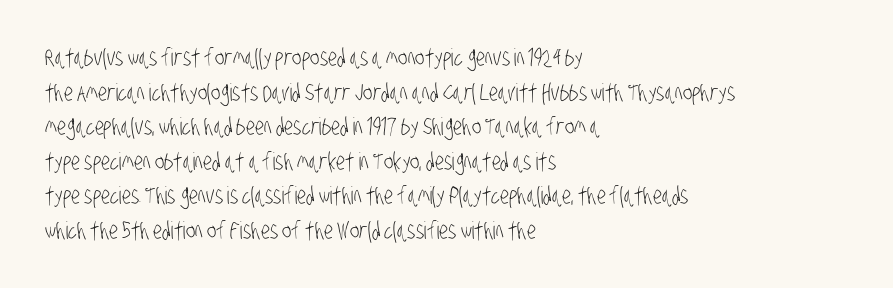
The gaps between neighbouring characters are ordinary and unremarkable. Weight class: somewhere from thin through regular. Letters rest on an invisible, unmarked baseline. In terms of leading, this rendering sits right in the middle. Casual observation: everything's shoved over to the left.
